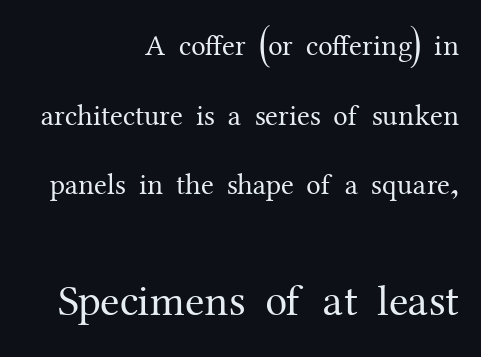
{"serif": "yes", "italic": "no", "bold": "no", "weight": "regular", "width": "normal", "stroke_contrast": "medium", "x_height": "medium", "monospaced": "no", "underline": "no", "align": "right", "line_spacing": "loose", "line_spacing_ratio": 2.4, "letter_spacing": "normal", "letter_spacing_em": 0.0, "larger_block": "second", "size_ratio": 1.52, "glyph_px": 44}
